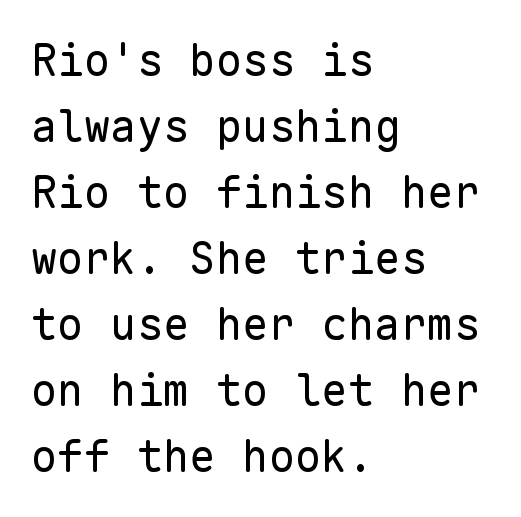
Caption: face not bold, strokes unweighted. These lines were composed using upright roman letters. Horizontal alignment here is leftward, the default for most running prose. The rows are spaced the way most documents space them. The gaps between neighbouring characters are ordinary and unremarkable.
